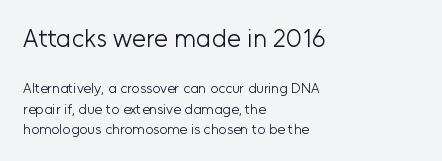
Q: Is the text bold? A: No.
Q: Is the text italic (slanted)? A: No, it is upright.
Q: Is the text underlined? A: No.
Q: How is the paragraph aligned? A: Left-aligned.
Q: Is the spacing between letters normal or unusually wide? A: Normal.
Q: Is the spacing between lines tight, normal or loose? A: Normal.
Q: Which block of text is set in a larger size, the first (top) or the second (bottom)? A: The first (top) one.
